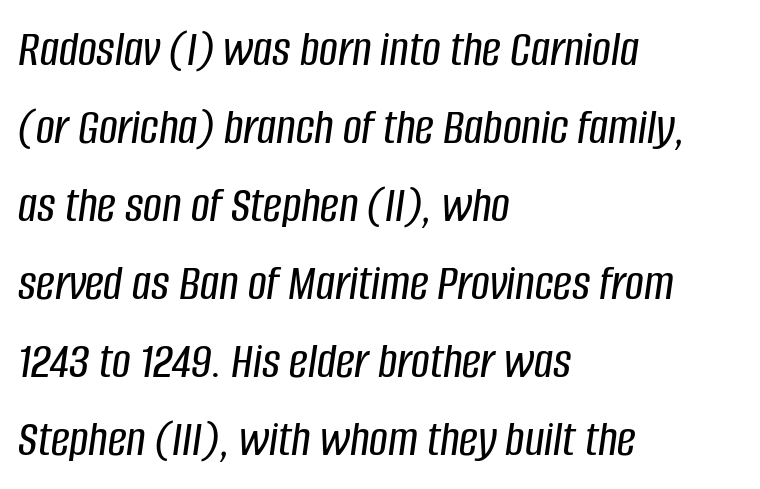
Q: Is the text italic (slanted)? A: Yes, it leans right by about 8 degrees.
Q: Is the text underlined? A: No.
Q: How is the paragraph aligned? A: Left-aligned.
Q: Is the spacing between letters normal or unusually wide? A: Normal.
Q: Is the spacing between lines tight, normal or loose? A: Normal.
Q: Width (condensed, normal, or wide)? A: Condensed.
Q: Stroke contrast? A: Low.
Q: x-height? A: Large.
Q: Monospaced? A: No.
